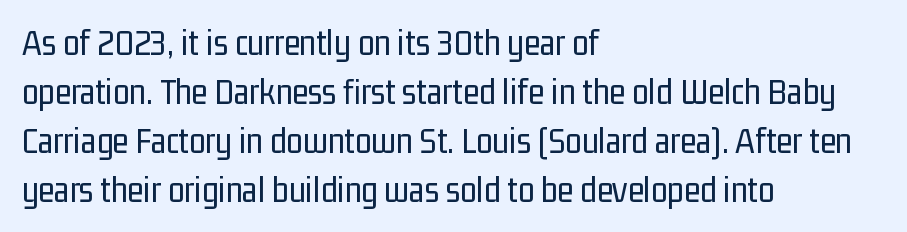
Tracking here is standard; glyphs follow each other at the usual distance. The letters stand upright; this is a roman face. Typographically, this falls in the sans-serif category. The letters advance in unequal steps, a hallmark of proportional type. These lines sit exactly where default settings would place them.
